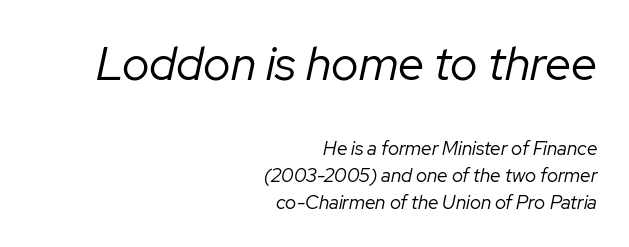
Q: Is the text bold? A: No.
Q: Is the text italic (slanted)? A: Yes, it leans right by about 12 degrees.
Q: Is the text underlined? A: No.
Q: How is the paragraph aligned? A: Right-aligned.
Q: Is the spacing between letters normal or unusually wide? A: Normal.
Q: Is the spacing between lines tight, normal or loose? A: Normal.
Q: Which block of text is set in a larger size, the first (top) or the second (bottom)? A: The first (top) one.
Q: Width (condensed, normal, or wide)? A: Normal.
Q: Stroke contrast? A: Low.
Q: x-height? A: Medium.
Q: Monospaced? A: No.
